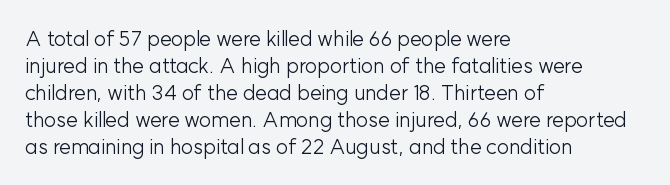
Q: Is the text bold? A: No.
Q: Is the text italic (slanted)? A: No, it is upright.
Q: Is the text underlined? A: No.
Q: How is the paragraph aligned? A: Left-aligned.
Q: Is the spacing between letters normal or unusually wide? A: Normal.
Q: Is the spacing between lines tight, normal or loose? A: Normal.
